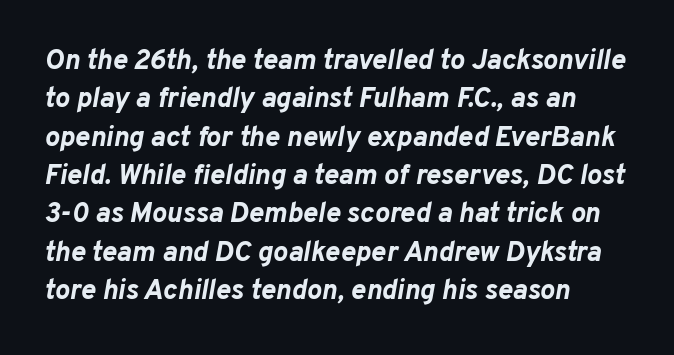
What weight is shown? A full bold with thick strokes. Honestly, there is no underline to notice here at all. Posture: slanted. Think of a printed novel: that variable character pitch is what you see here.
